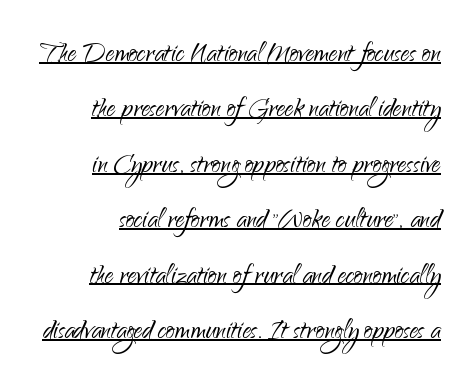
Q: Is the text bold? A: No.
Q: Is the text italic (slanted)? A: Yes.
Q: Is the typeface a serif or a sans-serif typeface? A: Sans-serif.
Q: Is the text underlined? A: Yes.
Q: Is the spacing between letters normal or unusually wide? A: Normal.
Q: Is the spacing between lines tight, normal or loose? A: Normal.
Q: Width (condensed, normal, or wide)? A: Normal.
Q: Stroke contrast? A: Low.
Q: x-height? A: Small.
Q: Monospaced? A: No.
